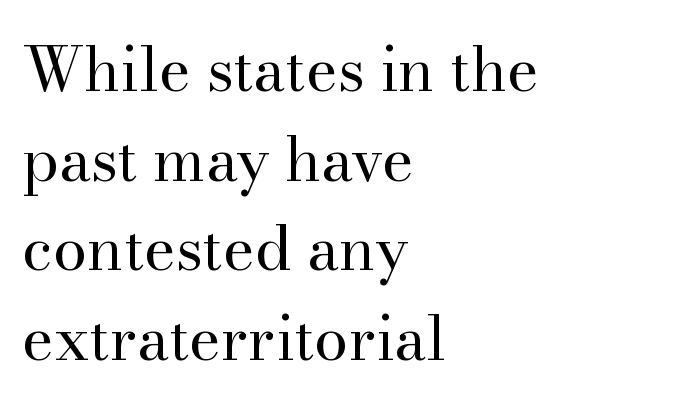
Glance below the letters and you will spot only blank space. These lines are composed in type with serifs. This sample keeps an unexceptional amount of space between lines. Left-aligned paragraph, ragged on the right.
